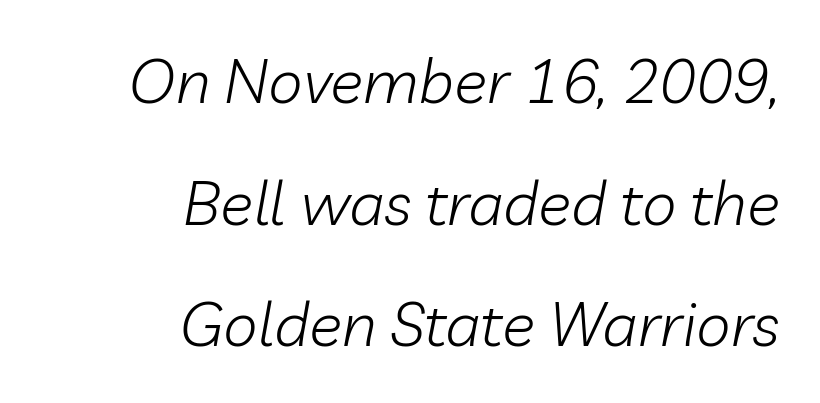
The image shows 62 px light type, italic (leaning right); set right-aligned, loose line spacing (1.96x), normal letter spacing, not underlined; low stroke contrast and a medium x-height.
